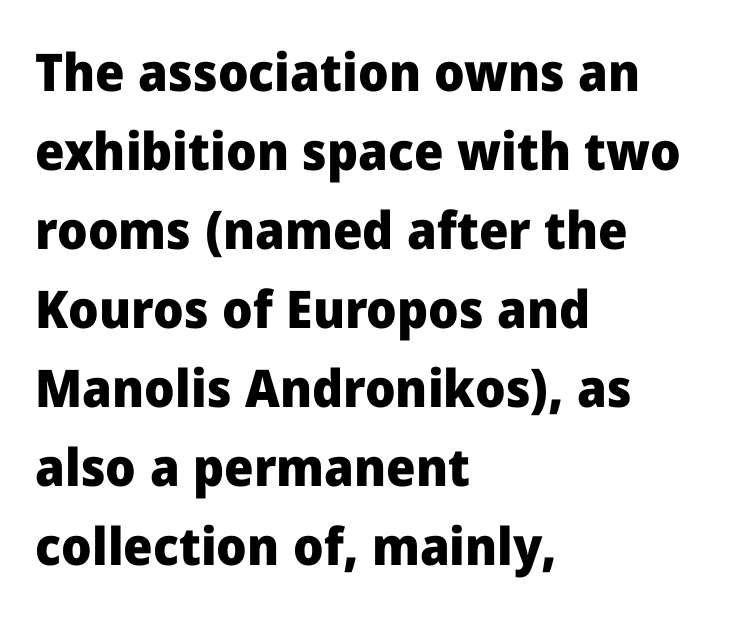
To sum up the face: it is a sans, with no serifs. Lines of text with bare space underneath. The gaps between neighbouring characters are ordinary and unremarkable. Proportional: the letters do not fall into vertical columns.
